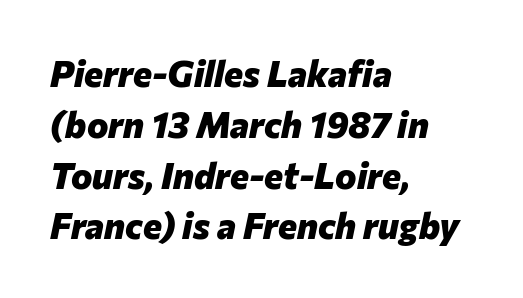
The image shows 36 px heavy type, italic (leaning right); set left-aligned, normal line spacing (1.41x), normal letter spacing, not underlined; low stroke contrast and a medium x-height.
